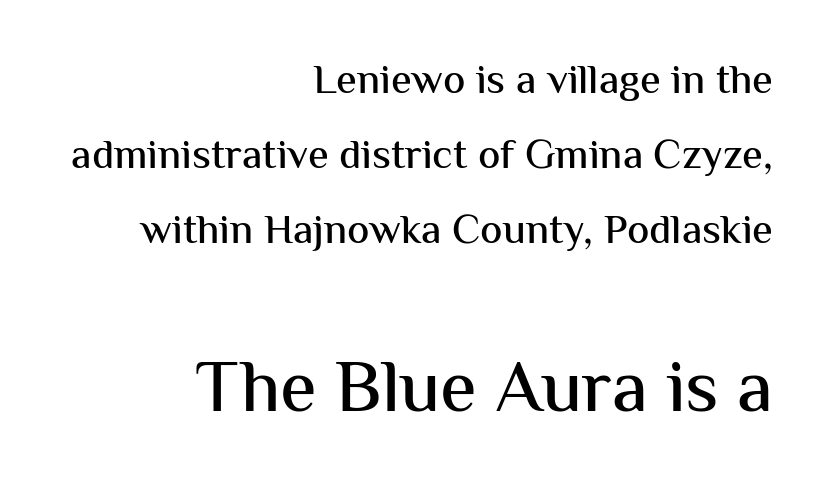
The image shows 74 px sans-serif type, upright; set right-aligned, line spacing 1.79x, normal letter spacing, not underlined; the second (bottom) block is 1.76x larger; medium stroke contrast and a medium x-height.
